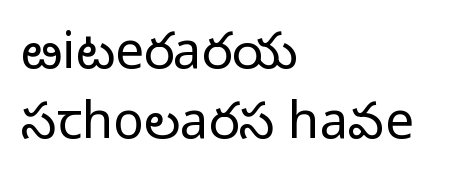
The image shows 51 px light sans-serif type, upright; set left-aligned, normal line spacing (1.38x), normal letter spacing, not underlined; low stroke contrast and a medium x-height.
